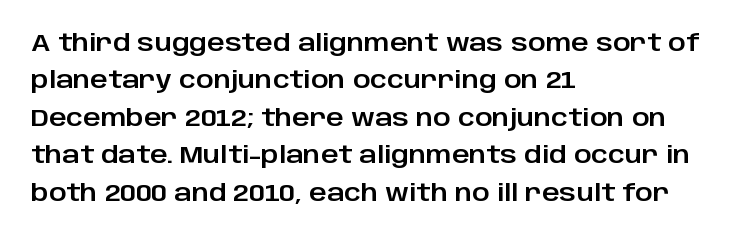
The image shows 24 px text type, upright; set left-aligned, normal line spacing (1.56x), normal letter spacing, not underlined.
